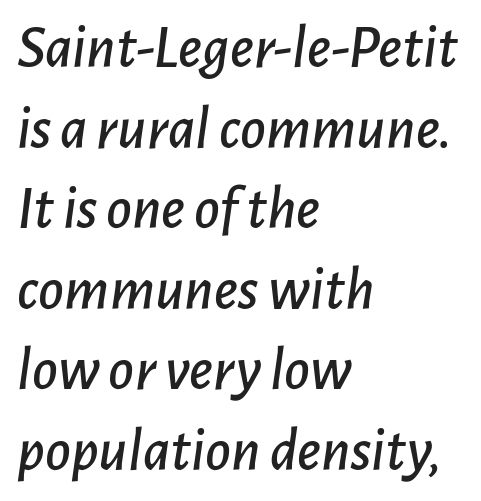
The image shows 62 px text type, italic (leaning right); set left-aligned, normal line spacing (1.3x), normal letter spacing, not underlined; low stroke contrast and a medium x-height.
